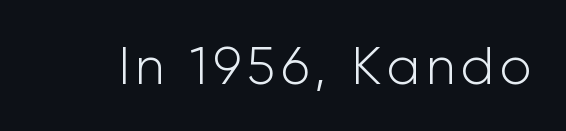
Has an underline been added? It has not. Ink coverage per letter is moderate at most. Every character sits straight up, as roman type does. Varying glyph widths throughout — classic text-font behaviour. The text was rendered using a sans face with plain stroke endings.
